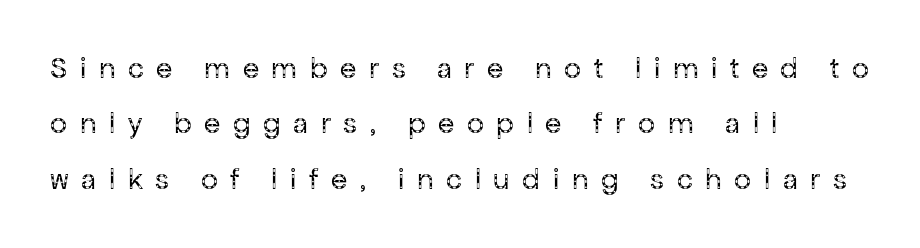
Q: Is the text bold? A: No.
Q: Is the text italic (slanted)? A: No, it is upright.
Q: Is the typeface a serif or a sans-serif typeface? A: Sans-serif.
Q: Is the text underlined? A: No.
Q: How is the paragraph aligned? A: Left-aligned.
Q: Is the spacing between letters normal or unusually wide? A: Unusually wide.
Q: Width (condensed, normal, or wide)? A: Normal.
Q: Stroke contrast? A: Low.
Q: x-height? A: Medium.
Q: Monospaced? A: No.
